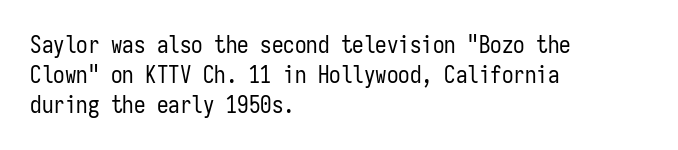
Q: Is the text bold? A: No.
Q: Is the text italic (slanted)? A: No, it is upright.
Q: Is the text underlined? A: No.
Q: How is the paragraph aligned? A: Left-aligned.
Q: Is the spacing between letters normal or unusually wide? A: Normal.
Q: Is the spacing between lines tight, normal or loose? A: Normal.
